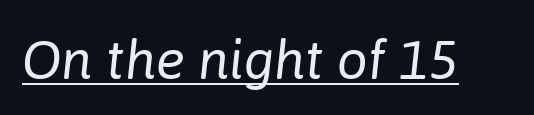
Caption: lettering with a line underneath. Italic: yes, the glyphs are oblique. Is this a fixed-width face? No — the glyphs have proportional, varying widths. Short note: letters normally spaced. Vertical stems look standard width or narrower in stroke.
